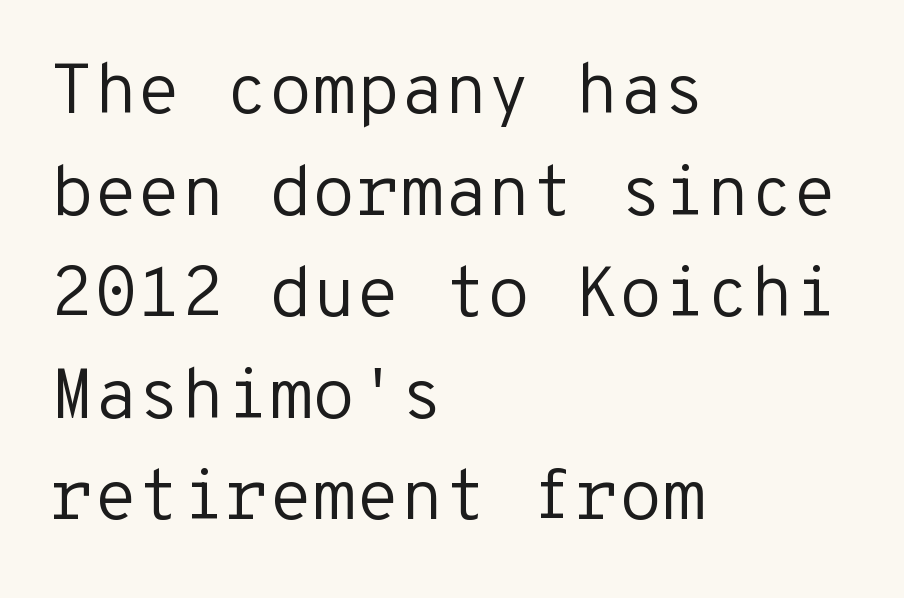
{"serif": "no", "italic": "no", "bold": "no", "weight": "regular", "width": "normal", "stroke_contrast": "low", "x_height": "medium", "monospaced": "yes", "underline": "no", "align": "left", "line_spacing": "normal", "line_spacing_ratio": 1.43, "letter_spacing": "normal", "letter_spacing_em": 0.0, "glyph_px": 71}
